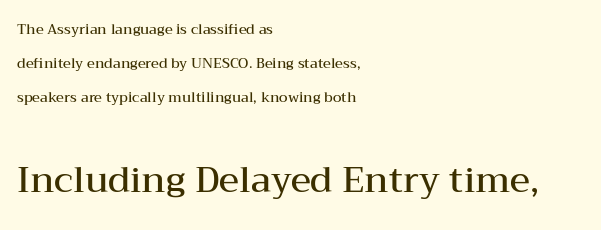
Glyph-to-glyph distance matches everyday printed text. What weight is shown? A semibold, between regular and bold. Has an underline been added? It has not. Short and long lines alike share a common starting point at left. Every character sits straight up, as roman type does.
